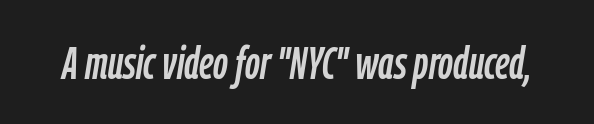
The image shows 46 px condensed type, italic (leaning right); set normal letter spacing, not underlined; low stroke contrast and a medium x-height.
